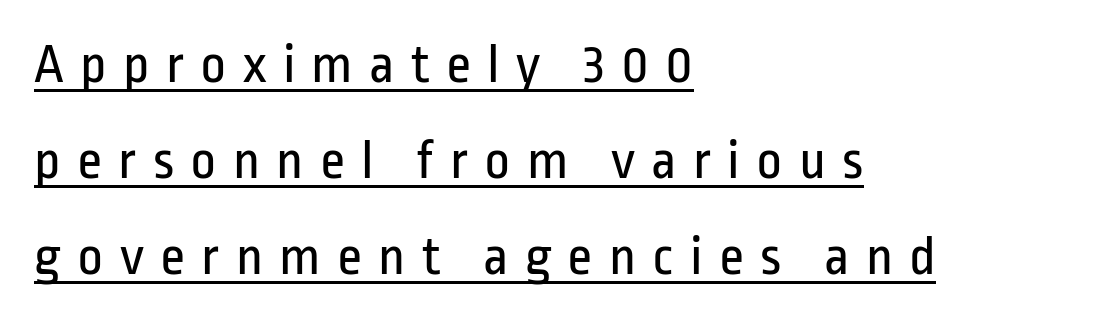
No letter is thick-stroked: the sample isn't bold. The lettering is marked with a stroke running underneath it. Ascenders rise straight up at ninety degrees. The passage is arranged the way most books set body copy — flush left.
